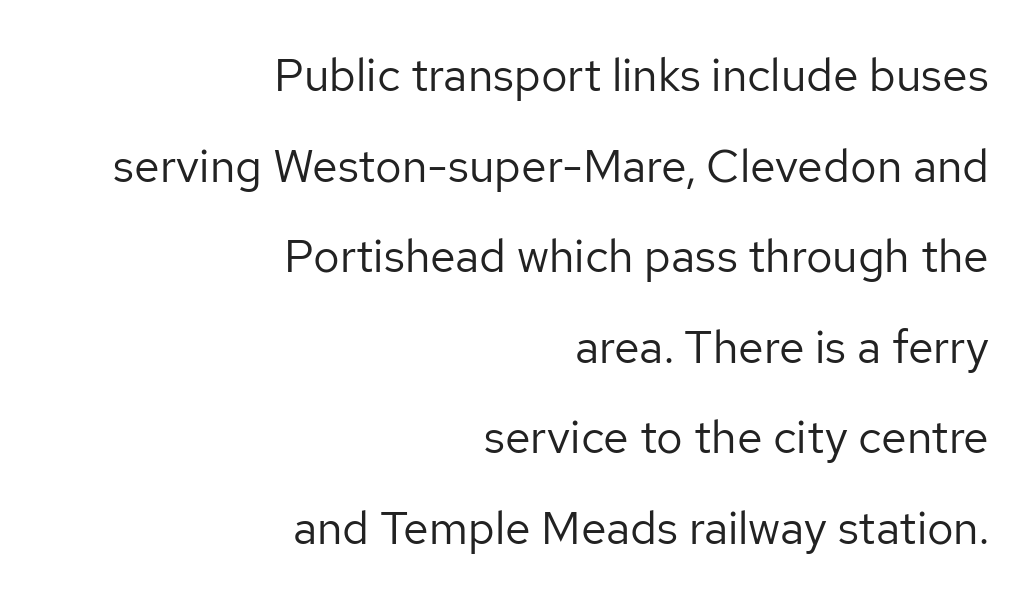
Each stroke keeps to a modest, everyday thickness or less. Is there any slant? The stems are plumb. A typesetter would call this leading open, well beyond the default. How are the letters spaced? Ordinarily, with no added tracking. The area under the type is left untouched. Are there feet on the stems? There aren't — it's a sans.
